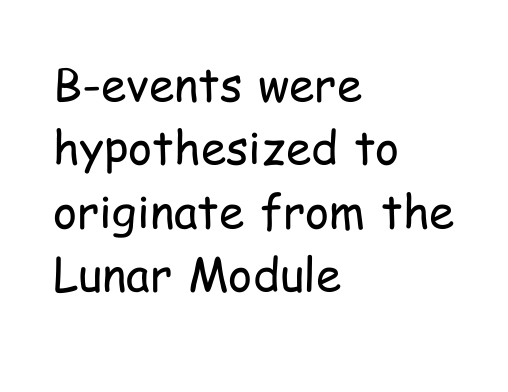
{"serif": "no", "italic": "no", "bold": "no", "weight": "regular", "width": "condensed", "stroke_contrast": "low", "x_height": "medium", "monospaced": "no", "underline": "no", "align": "left", "line_spacing": "normal", "line_spacing_ratio": 1.38, "letter_spacing": "normal", "letter_spacing_em": 0.0, "glyph_px": 46}
